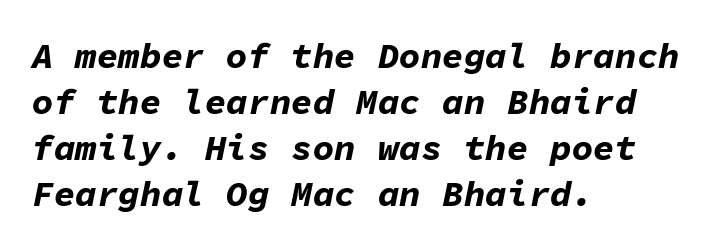
Tracking value appears to be zero — textbook default spacing. Set as a true bold cut, around the 700 mark. The face used here has a pronounced slope to its letters. Each row of text sits above clean, open space.
